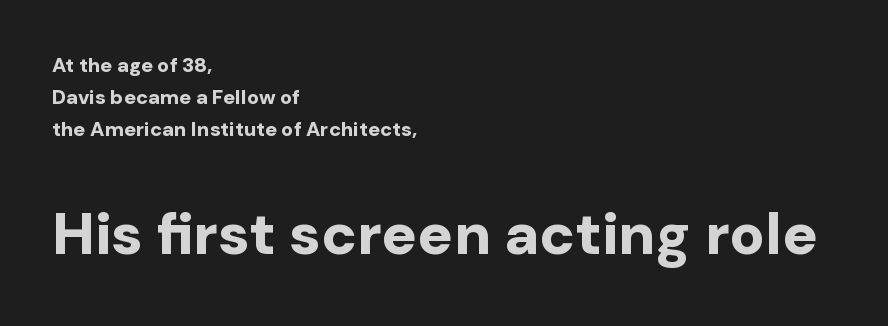
Q: Is the text bold? A: Yes.
Q: Is the text italic (slanted)? A: No, it is upright.
Q: Is the typeface a serif or a sans-serif typeface? A: Sans-serif.
Q: Is the text underlined? A: No.
Q: How is the paragraph aligned? A: Left-aligned.
Q: Is the spacing between letters normal or unusually wide? A: Normal.
Q: Is the spacing between lines tight, normal or loose? A: Normal.
Q: Which block of text is set in a larger size, the first (top) or the second (bottom)? A: The second (bottom) one.
Q: Width (condensed, normal, or wide)? A: Normal.
Q: Stroke contrast? A: Low.
Q: x-height? A: Medium.
Q: Monospaced? A: No.
